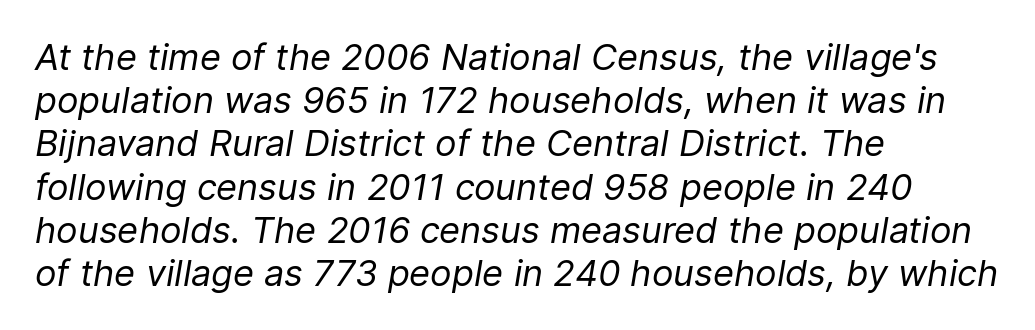
{"italic": "yes", "lean": "right", "slant_degrees": 9, "bold": "no", "weight": "regular", "width": "normal", "stroke_contrast": "low", "x_height": "medium", "monospaced": "no", "underline": "no", "align": "left", "line_spacing_ratio": 1.2, "letter_spacing": "normal", "letter_spacing_em": 0.0, "glyph_px": 36}
